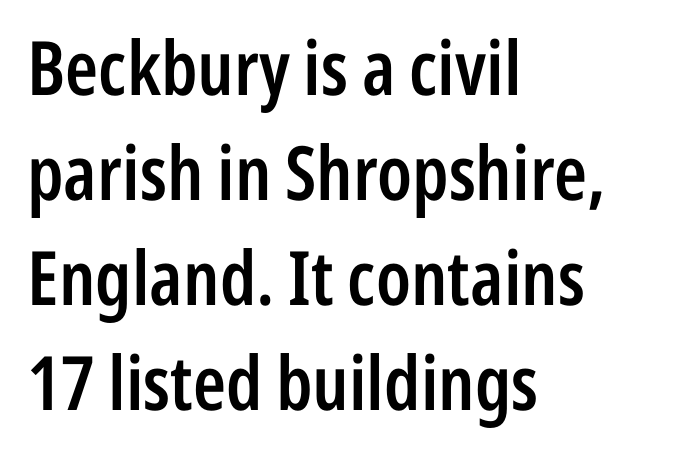
You can tell it's not italic because the verticals are truly vertical. Quick note: interline space is typical. Honestly, the letter spacing is just normal — you wouldn't notice it. The font is running at a semibold setting, under full bold. You could not count columns in this text — the font is proportionally spaced.
